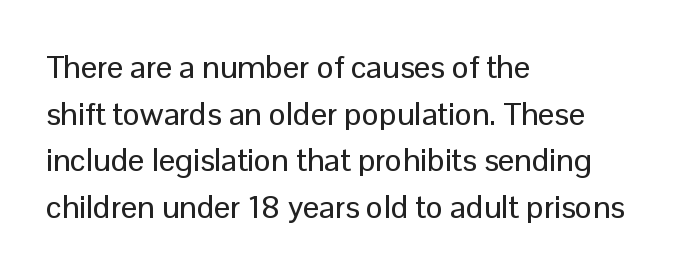
{"serif": "no", "italic": "no", "width": "normal", "stroke_contrast": "low", "x_height": "medium", "monospaced": "no", "underline": "no", "align": "left", "line_spacing": "normal", "line_spacing_ratio": 1.46, "letter_spacing": "normal", "letter_spacing_em": 0.0, "glyph_px": 32}
